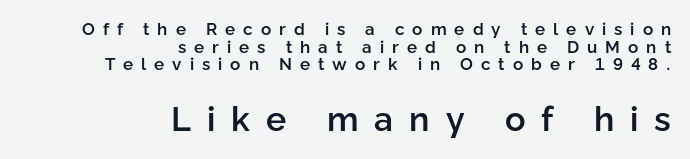
Q: Is the text bold? A: Semi-bold.
Q: Is the text italic (slanted)? A: No, it is upright.
Q: Is the typeface a serif or a sans-serif typeface? A: Sans-serif.
Q: Is the text underlined? A: No.
Q: How is the paragraph aligned? A: Right-aligned.
Q: Is the spacing between letters normal or unusually wide? A: Unusually wide.
Q: Is the spacing between lines tight, normal or loose? A: Tight.
Q: Which block of text is set in a larger size, the first (top) or the second (bottom)? A: The second (bottom) one.
Q: Width (condensed, normal, or wide)? A: Normal.
Q: Stroke contrast? A: Low.
Q: x-height? A: Medium.
Q: Monospaced? A: No.
